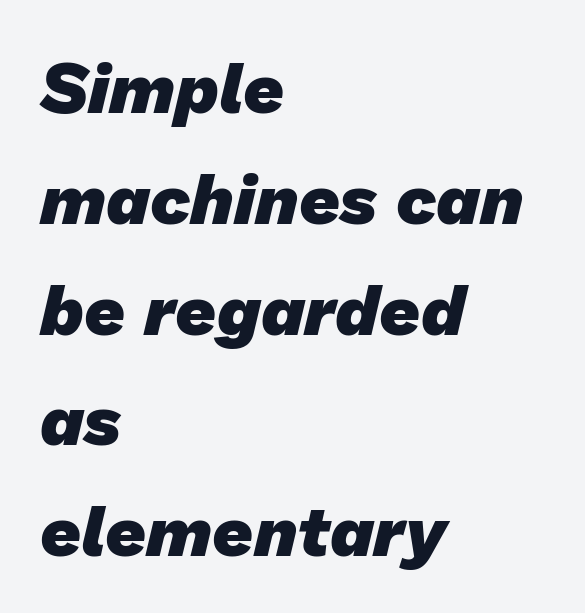
{"serif": "no", "bold": "yes", "weight": "heavy", "width": "normal", "stroke_contrast": "low", "x_height": "medium", "monospaced": "no", "underline": "no", "align": "left", "line_spacing": "normal", "line_spacing_ratio": 1.56, "letter_spacing": "normal", "letter_spacing_em": 0.0, "glyph_px": 71}
